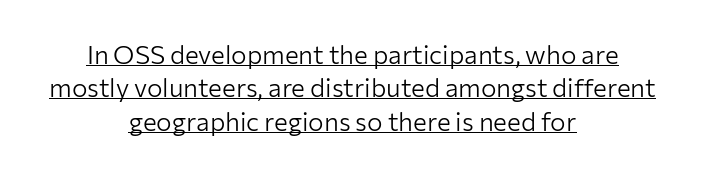
Q: Is the text bold? A: No.
Q: Is the text italic (slanted)? A: No, it is upright.
Q: Is the text underlined? A: Yes.
Q: How is the paragraph aligned? A: Centered.
Q: Is the spacing between letters normal or unusually wide? A: Normal.
Q: Is the spacing between lines tight, normal or loose? A: Normal.
